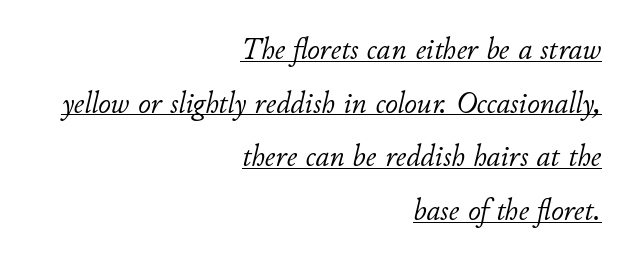
{"italic": "yes", "lean": "right", "slant_degrees": 11, "bold": "no", "weight": "light", "width": "normal", "stroke_contrast": "low", "x_height": "small", "monospaced": "no", "underline": "yes", "align": "right", "line_spacing_ratio": 1.73, "letter_spacing": "normal", "letter_spacing_em": 0.0, "glyph_px": 31}
